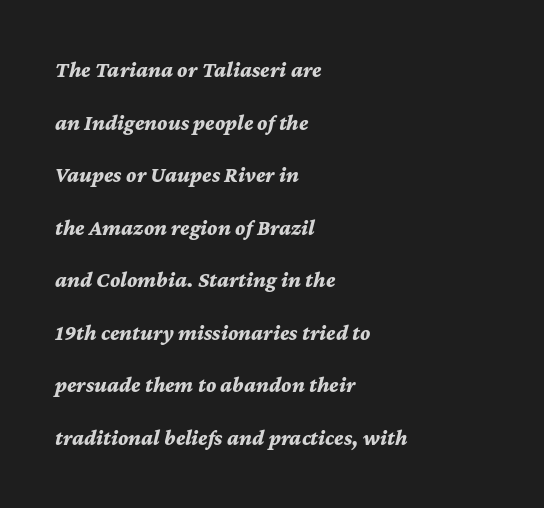
Q: Is the text bold? A: Yes.
Q: Is the text italic (slanted)? A: Yes, it leans right by about 12 degrees.
Q: Is the text underlined? A: No.
Q: How is the paragraph aligned? A: Left-aligned.
Q: Is the spacing between letters normal or unusually wide? A: Normal.
Q: Is the spacing between lines tight, normal or loose? A: Loose.
